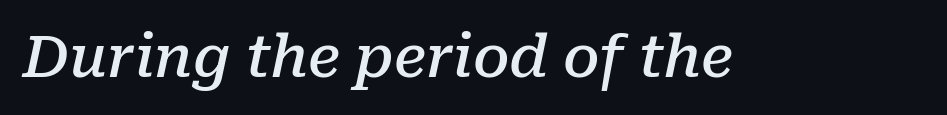
Q: Is the text bold? A: Semi-bold.
Q: Is the text italic (slanted)? A: Yes, it leans right by about 10 degrees.
Q: Is the typeface a serif or a sans-serif typeface? A: Serif.
Q: Is the text underlined? A: No.
Q: Is the spacing between letters normal or unusually wide? A: Normal.
Q: Width (condensed, normal, or wide)? A: Normal.
Q: Stroke contrast? A: Low.
Q: x-height? A: Medium.
Q: Monospaced? A: No.
